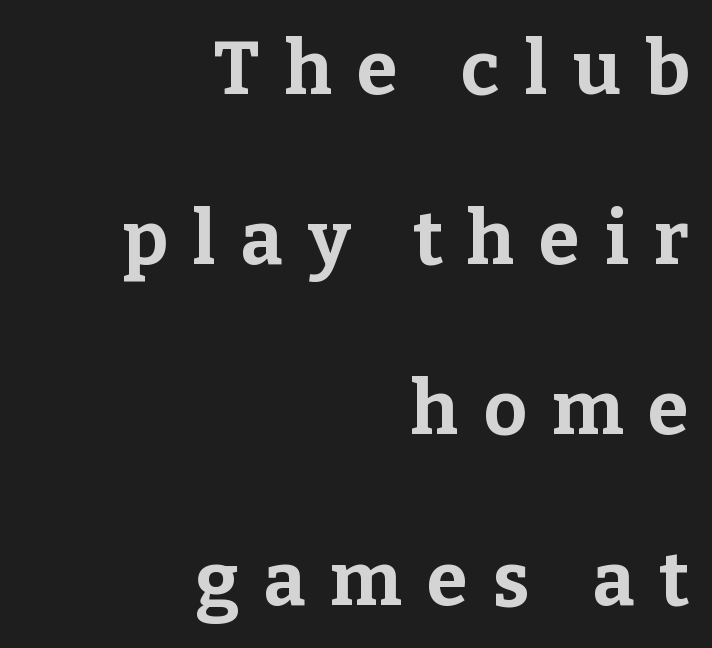
Inter-character spacing is expanded well beyond the font's built-in metrics. Vertically, the passage feels expansive, rows floating well apart. Yep, those are serifs on the letters. If you drew a line through each stem, it would be perfectly vertical. Leftover space on each line is placed entirely before the opening word.
